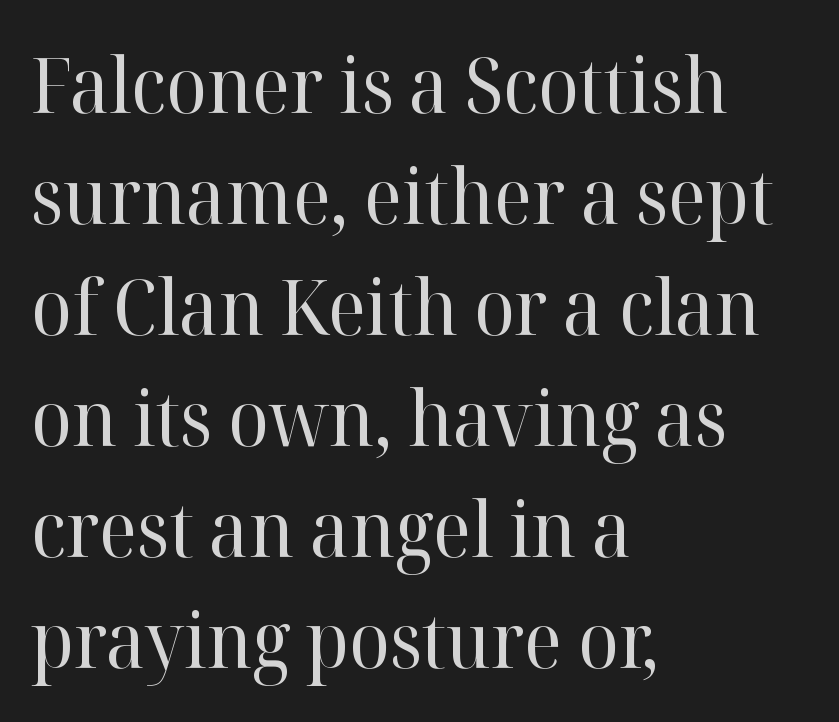
Q: Is the text bold? A: No.
Q: Is the text italic (slanted)? A: No, it is upright.
Q: Is the typeface a serif or a sans-serif typeface? A: Serif.
Q: Is the text underlined? A: No.
Q: How is the paragraph aligned? A: Left-aligned.
Q: Is the spacing between letters normal or unusually wide? A: Normal.
Q: Is the spacing between lines tight, normal or loose? A: Normal.
Q: Width (condensed, normal, or wide)? A: Normal.
Q: Stroke contrast? A: High.
Q: x-height? A: Medium.
Q: Monospaced? A: No.
